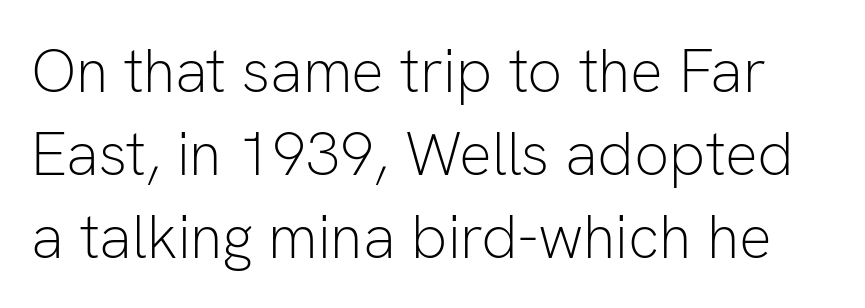
The image shows 61 px light sans-serif type, upright; set normal line spacing (1.36x), normal letter spacing, not underlined; low stroke contrast and a medium x-height.
